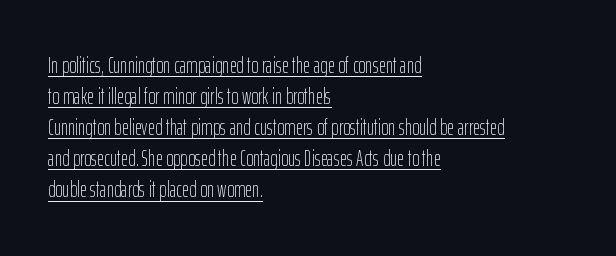
Q: Is the text bold? A: No.
Q: Is the text italic (slanted)? A: No, it is upright.
Q: Is the text underlined? A: Yes.
Q: How is the paragraph aligned? A: Left-aligned.
Q: Is the spacing between letters normal or unusually wide? A: Normal.
Q: Is the spacing between lines tight, normal or loose? A: Normal.
